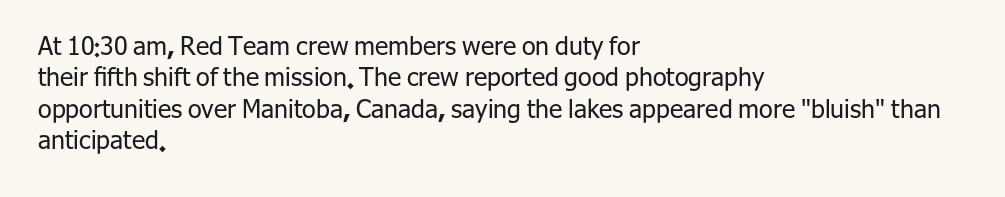
The image shows 25 px text type, upright; set left-aligned, normal line spacing (1.26x), normal letter spacing, not underlined.
